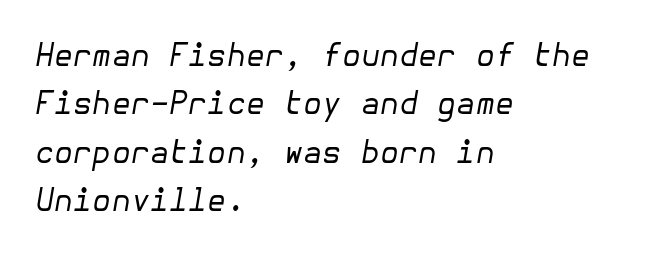
The vertical gap from one line to the next is medium. The font is comparable to plain body text, perhaps lighter. Slant detected: the letters are inclined. Teacher's note: observe the even left margin — that is flush-left alignment. The baseline area is clear.
